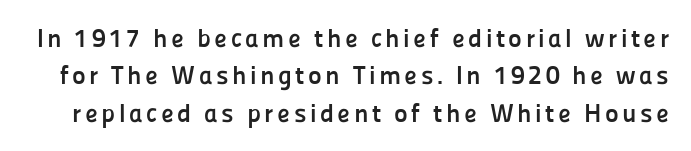
The image shows 26 px bold type, upright; set normal line spacing (1.44x), not underlined.
